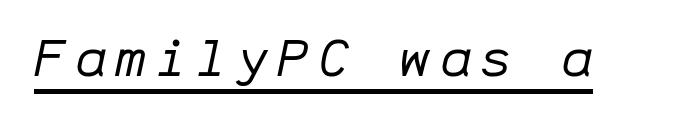
The image shows 52 px regular-weight type, italic (leaning right), monospaced; set underlined; low stroke contrast and a medium x-height.
